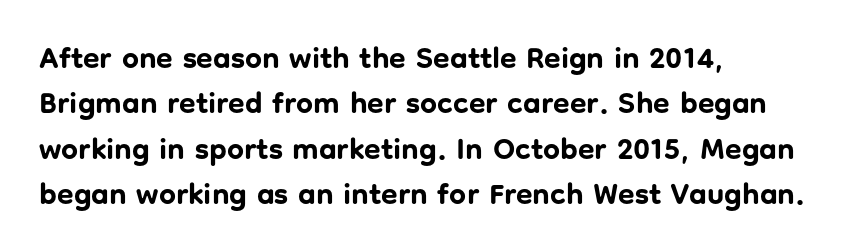
{"serif": "no", "italic": "no", "bold": "yes", "weight": "bold", "width": "normal", "stroke_contrast": "low", "x_height": "medium", "monospaced": "no", "underline": "no", "align": "left", "line_spacing": "normal", "line_spacing_ratio": 1.51, "letter_spacing": "normal", "letter_spacing_em": 0.0, "glyph_px": 30}
